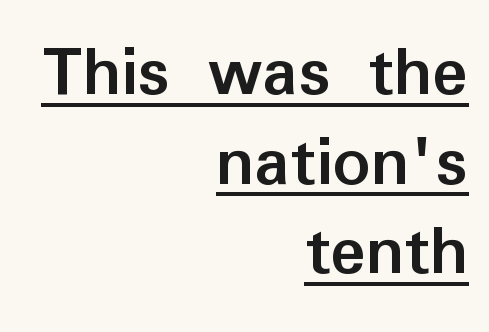
{"serif": "no", "italic": "no", "bold": "yes", "weight": "semibold", "width": "normal", "stroke_contrast": "low", "x_height": "medium", "monospaced": "no", "underline": "yes", "align": "right", "line_spacing_ratio": 1.21, "letter_spacing": "normal", "letter_spacing_em": 0.0, "glyph_px": 74}
